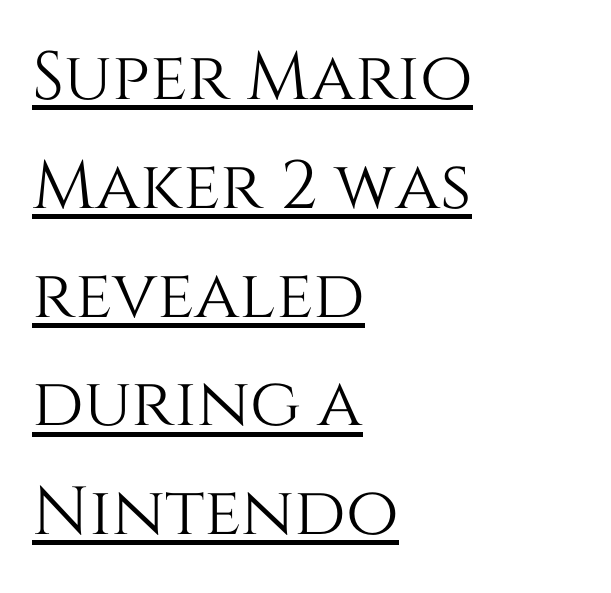
Compared with typical paragraphs, the rows here are spaced about the same. This sample uses an upright cut, with every glyph sitting square on the baseline. A student would call this left alignment; a typographer would say flush left, rag right. Honestly, the letter spacing is just normal — you wouldn't notice it. Has an underline been added? It has.
